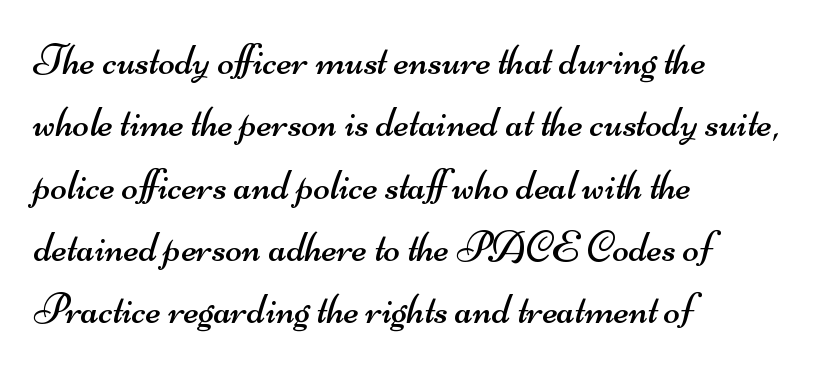
The image shows 43 px regular-weight, wide sans-serif type; set left-aligned, normal line spacing (1.45x), normal letter spacing, not underlined; medium stroke contrast and a small x-height.
